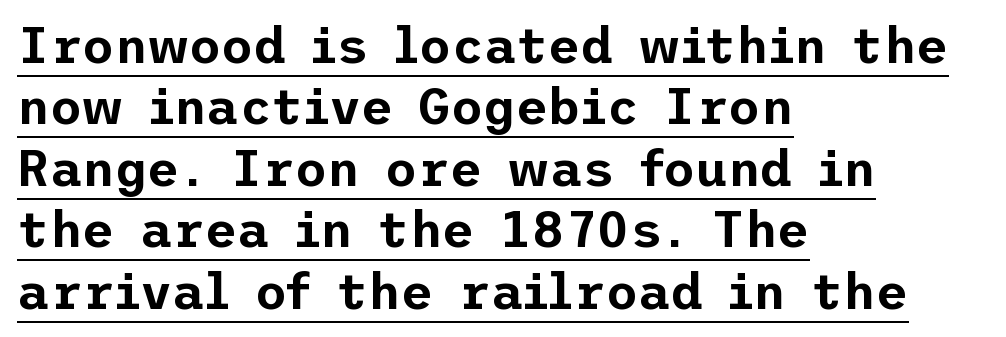
This sample uses plain, unmodified letter spacing. A sans-serif font was chosen for this passage. Does the copy run flush right? No — it runs flush left. This is roman type, the default non-slanted kind. Notice how a bar underscores the lettering throughout.
